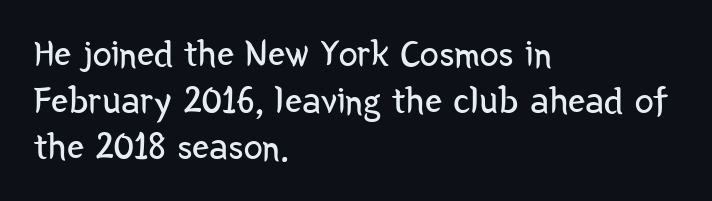
The image shows 38 px regular-weight, condensed sans-serif type, upright; set left-aligned, line spacing 1.23x, normal letter spacing, not underlined; low stroke contrast and a medium x-height.
